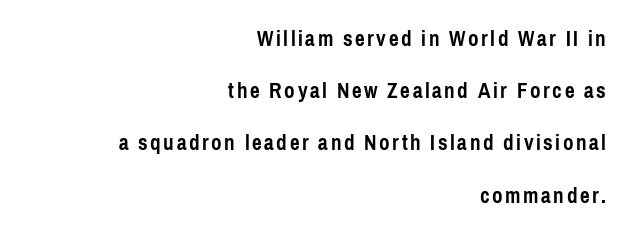
{"italic": "no", "bold": "yes", "underline": "no", "align": "right", "line_spacing": "loose", "line_spacing_ratio": 2.27, "glyph_px": 23}
